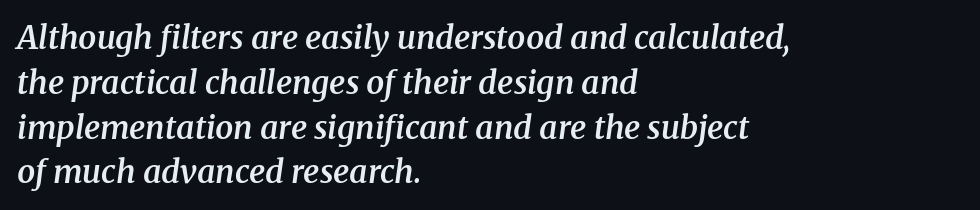
{"serif": "yes", "italic": "yes", "lean": "right", "slant_degrees": 8, "bold": "semi", "weight": "semibold", "width": "normal", "stroke_contrast": "medium", "x_height": "medium", "monospaced": "no", "underline": "no", "align": "left", "line_spacing": "normal", "line_spacing_ratio": 1.4, "letter_spacing": "normal", "letter_spacing_em": 0.0, "glyph_px": 32}
